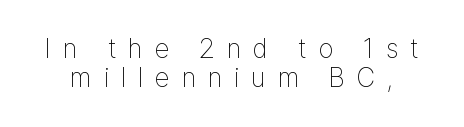
The image shows 27 px text type, upright; set tight line spacing (1.09x), unusually wide letter spacing (+0.44 em), not underlined.
